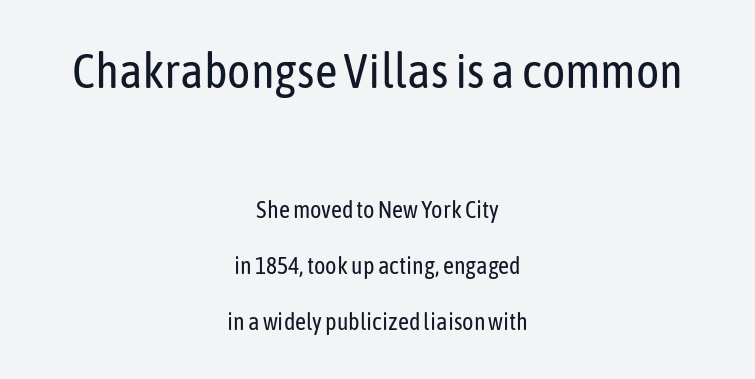
The image shows 49 px regular-weight, condensed sans-serif type, upright; set centered, loose line spacing (2.33x), normal letter spacing, not underlined; the first (top) block is 2.04x larger; low stroke contrast and a medium x-height.
